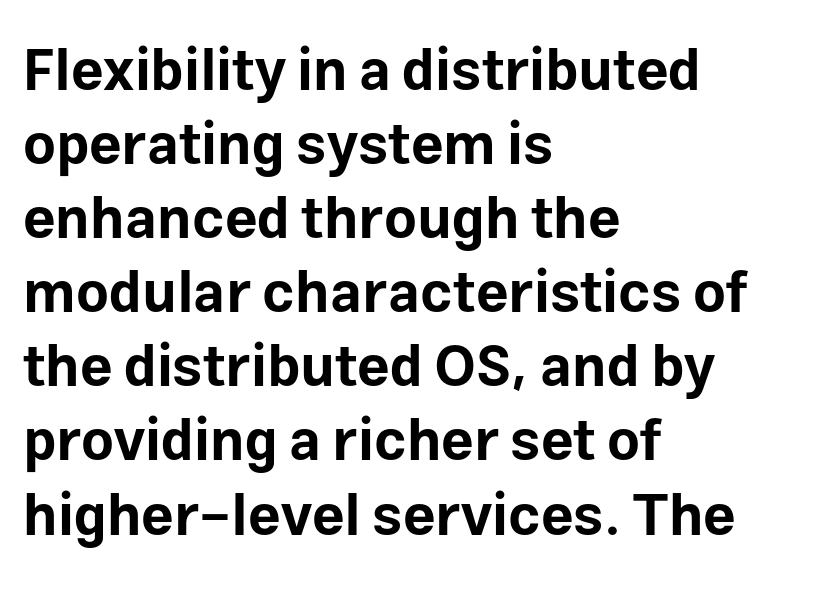
Designer's note — italics off, roman on. Here the designer chose a conventional face with non-uniform glyph widths. The zone under the glyphs is completely vacant. This rendering employs a face without finishing strokes, i.e., a sans-serif. Line beginnings align vertically; line endings do not. I'd describe the lettering as bold — thick and assertive.
